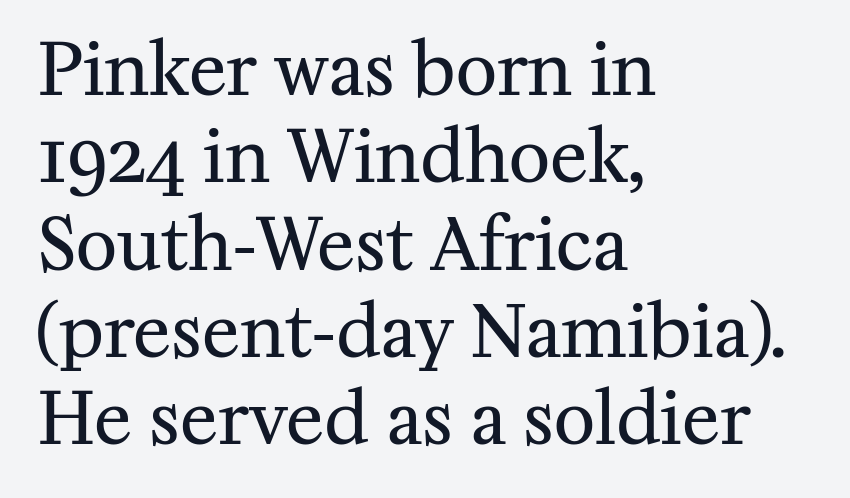
Q: Is the text bold? A: No.
Q: Is the text italic (slanted)? A: No, it is upright.
Q: Is the typeface a serif or a sans-serif typeface? A: Serif.
Q: Is the text underlined? A: No.
Q: How is the paragraph aligned? A: Left-aligned.
Q: Is the spacing between letters normal or unusually wide? A: Normal.
Q: Width (condensed, normal, or wide)? A: Normal.
Q: Stroke contrast? A: Medium.
Q: x-height? A: Medium.
Q: Monospaced? A: No.
